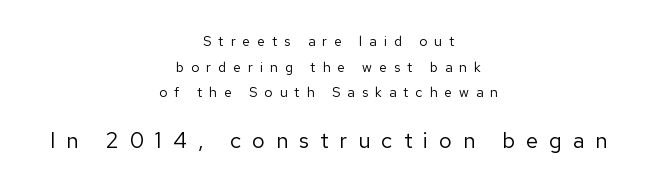
Q: Is the text bold? A: No.
Q: Is the text italic (slanted)? A: No, it is upright.
Q: Is the text underlined? A: No.
Q: How is the paragraph aligned? A: Centered.
Q: Is the spacing between letters normal or unusually wide? A: Unusually wide.
Q: Which block of text is set in a larger size, the first (top) or the second (bottom)? A: The second (bottom) one.
